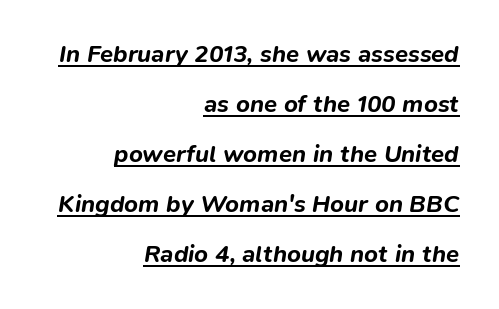
The image shows 24 px bold type, italic (leaning right); set right-aligned, loose line spacing (2.08x), normal letter spacing, underlined.
